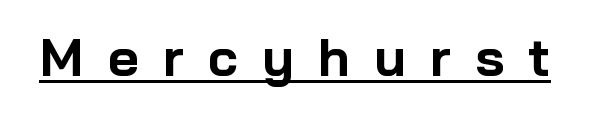
The image shows 53 px bold sans-serif type, upright; set unusually wide letter spacing (+0.46 em), underlined; low stroke contrast and a medium x-height.
